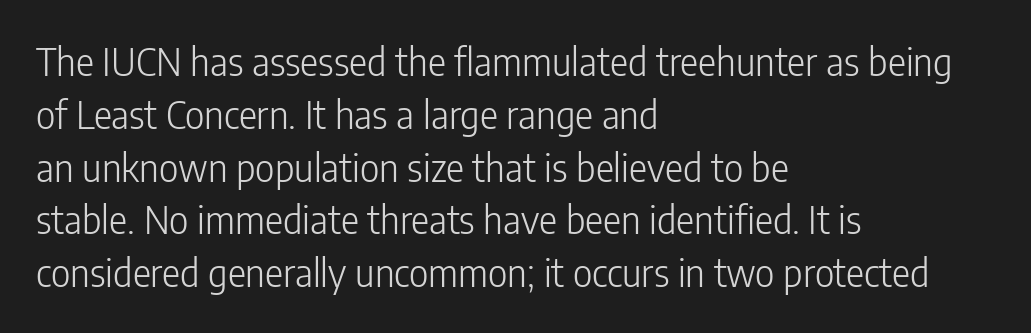
{"serif": "no", "italic": "no", "bold": "no", "weight": "light", "width": "condensed", "stroke_contrast": "low", "x_height": "medium", "monospaced": "no", "underline": "no", "align": "left", "line_spacing": "normal", "line_spacing_ratio": 1.39, "letter_spacing": "normal", "letter_spacing_em": 0.0, "glyph_px": 38}
